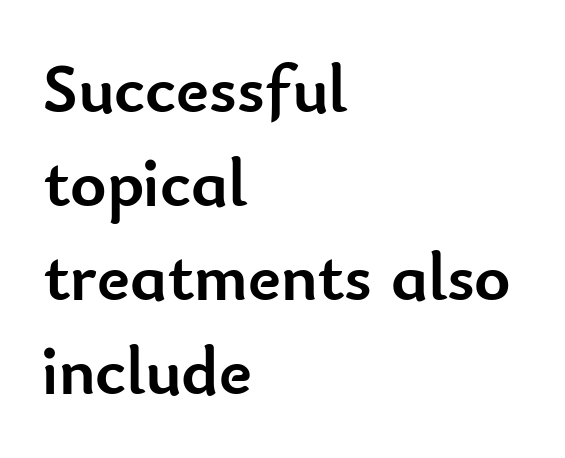
{"serif": "no", "italic": "no", "bold": "yes", "weight": "semibold", "width": "normal", "stroke_contrast": "low", "x_height": "small", "monospaced": "no", "underline": "no", "align": "left", "line_spacing": "normal", "line_spacing_ratio": 1.36, "letter_spacing": "normal", "letter_spacing_em": 0.0, "glyph_px": 69}
